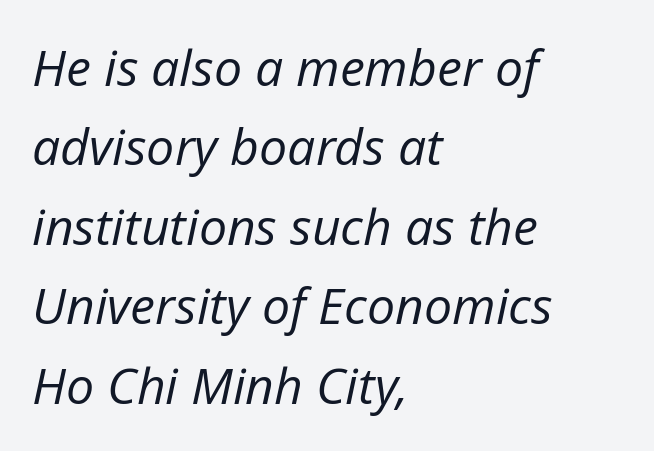
{"italic": "yes", "lean": "right", "slant_degrees": 12, "bold": "no", "weight": "regular", "width": "normal", "stroke_contrast": "low", "x_height": "medium", "monospaced": "no", "underline": "no", "align": "left", "line_spacing": "normal", "line_spacing_ratio": 1.59, "letter_spacing": "normal", "letter_spacing_em": 0.0, "glyph_px": 50}
